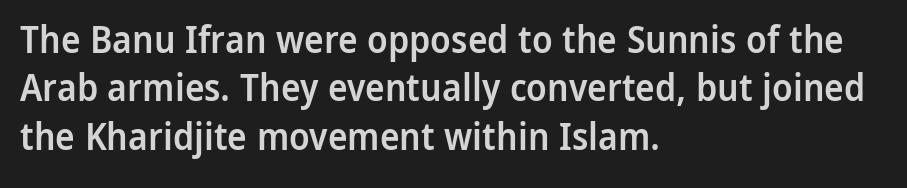
The image shows 37 px semibold sans-serif type, upright; set left-aligned, normal line spacing (1.31x), normal letter spacing, not underlined; low stroke contrast and a medium x-height.
